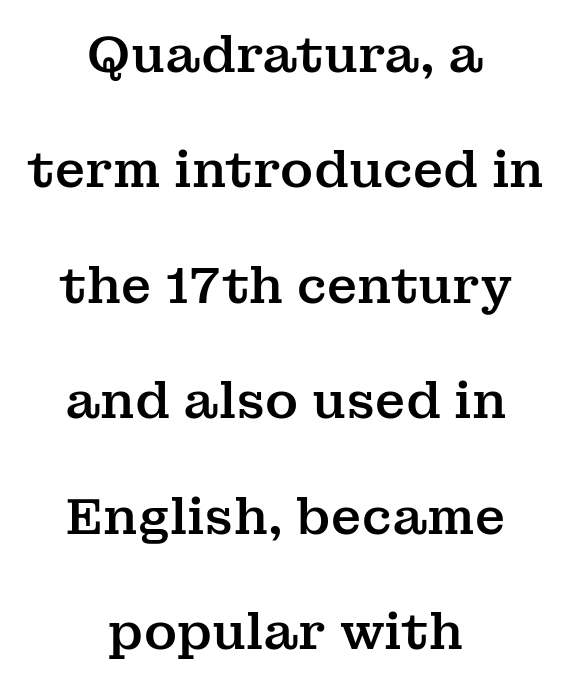
The image shows 50 px serif type, upright; set centered, loose line spacing (2.31x), normal letter spacing, not underlined; medium stroke contrast and a medium x-height.
